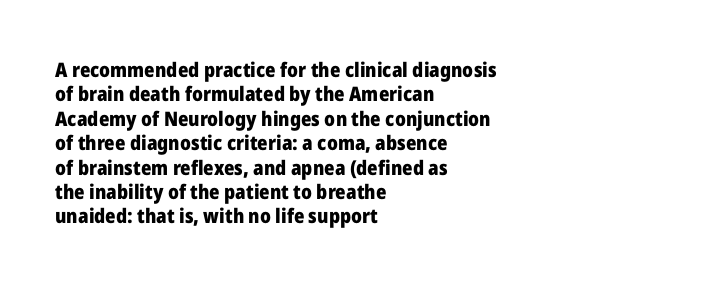
The image shows 20 px bold type, upright; set left-aligned, line spacing 1.22x, normal letter spacing, not underlined.
